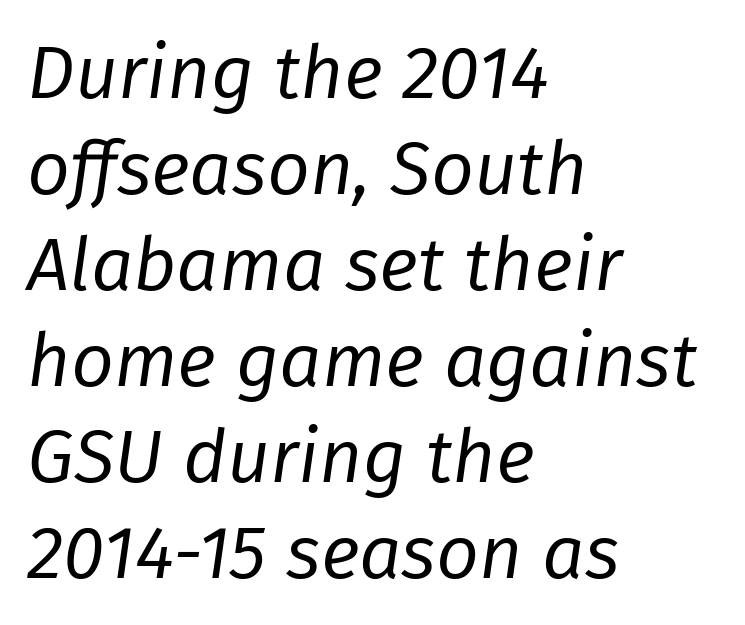
{"italic": "yes", "lean": "right", "slant_degrees": 8, "bold": "no", "weight": "regular", "width": "normal", "stroke_contrast": "low", "x_height": "medium", "monospaced": "no", "underline": "no", "align": "left", "line_spacing": "normal", "line_spacing_ratio": 1.28, "letter_spacing": "normal", "letter_spacing_em": 0.0, "glyph_px": 75}
